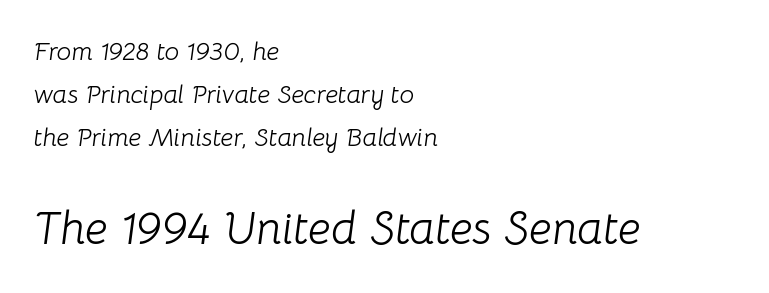
Whoever set this chose a conventional vertical rhythm. Posture: slanted. The weight tops out at a normal text grade. No extra tracking has been applied to these lines.
